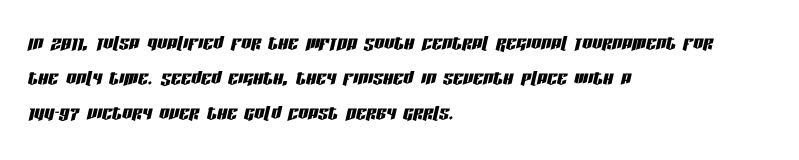
The tracking reads as untouched default to a designer's eye. Summary of vertical rhythm: regular, with standard interline spacing. The glyphs look as if they've been sheared to an angle. No word sits above an underline.
